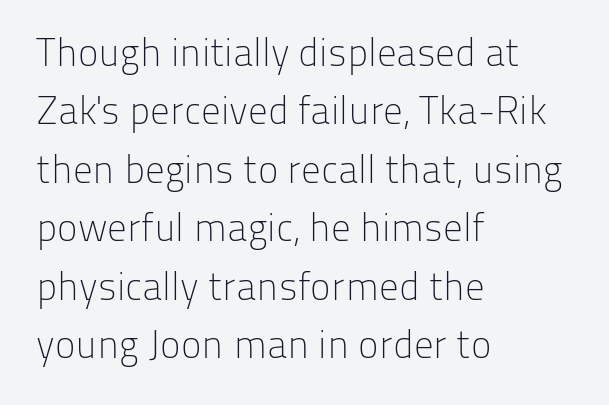
Q: Is the text bold? A: No.
Q: Is the text italic (slanted)? A: No, it is upright.
Q: Is the typeface a serif or a sans-serif typeface? A: Sans-serif.
Q: Is the text underlined? A: No.
Q: How is the paragraph aligned? A: Left-aligned.
Q: Is the spacing between letters normal or unusually wide? A: Normal.
Q: Is the spacing between lines tight, normal or loose? A: Normal.
Q: Width (condensed, normal, or wide)? A: Normal.
Q: Stroke contrast? A: Low.
Q: x-height? A: Medium.
Q: Monospaced? A: No.
